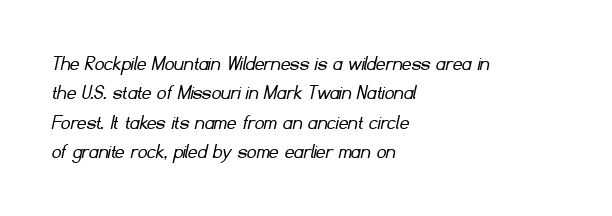
The image shows 23 px text type; set left-aligned, normal line spacing (1.28x), normal letter spacing, not underlined.
